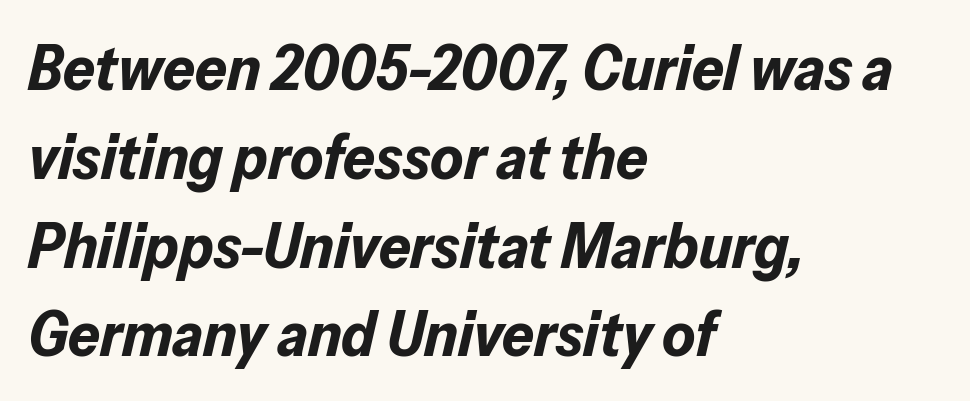
{"italic": "yes", "lean": "right", "slant_degrees": 13, "bold": "yes", "weight": "bold", "width": "normal", "stroke_contrast": "low", "x_height": "medium", "monospaced": "no", "underline": "no", "align": "left", "line_spacing": "normal", "line_spacing_ratio": 1.41, "letter_spacing": "normal", "letter_spacing_em": 0.0, "glyph_px": 63}
